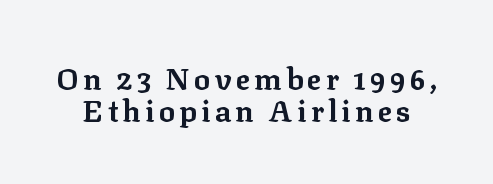
{"serif": "yes", "italic": "no", "bold": "yes", "weight": "bold", "width": "normal", "stroke_contrast": "low", "x_height": "medium", "monospaced": "no", "underline": "no", "line_spacing": "tight", "line_spacing_ratio": 1.08, "glyph_px": 30}
